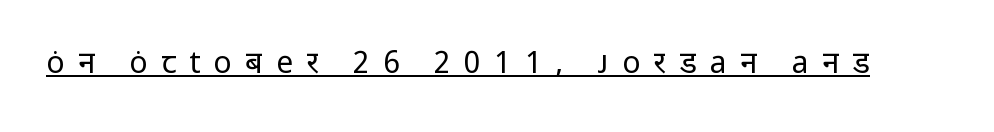
The face used here appears with an underline applied. Type style note: lacks serifs. Proportional: the letters do not fall into vertical columns. The horizontal fit of the characters is loose and conspicuously gappy. No extra ink here — the face is not bold.
